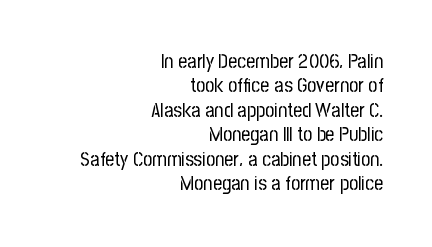
Style check: upright. Check the space under the baseline: it is left empty. Reading down the block, your eye finds every line finishing at a fixed right position. Letters have the restrained weight of plain body copy at most. Glyph-to-glyph distance matches everyday printed text.
